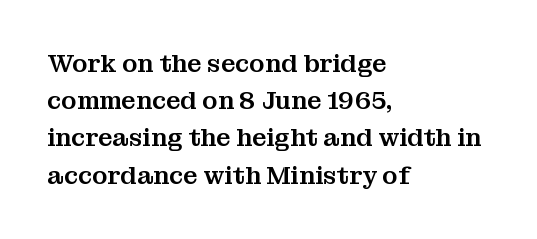
{"italic": "no", "underline": "no", "align": "left", "line_spacing": "normal", "line_spacing_ratio": 1.49, "letter_spacing": "normal", "letter_spacing_em": 0.0, "glyph_px": 25}
